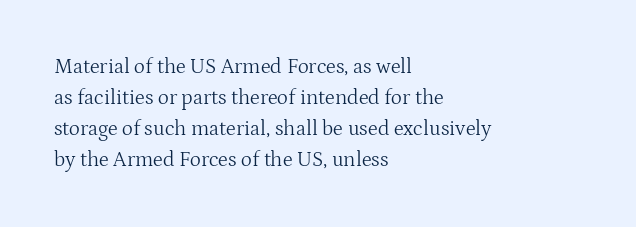
Q: Is the text bold? A: No.
Q: Is the text italic (slanted)? A: No, it is upright.
Q: Is the text underlined? A: No.
Q: How is the paragraph aligned? A: Left-aligned.
Q: Is the spacing between letters normal or unusually wide? A: Normal.
Q: Is the spacing between lines tight, normal or loose? A: Normal.
